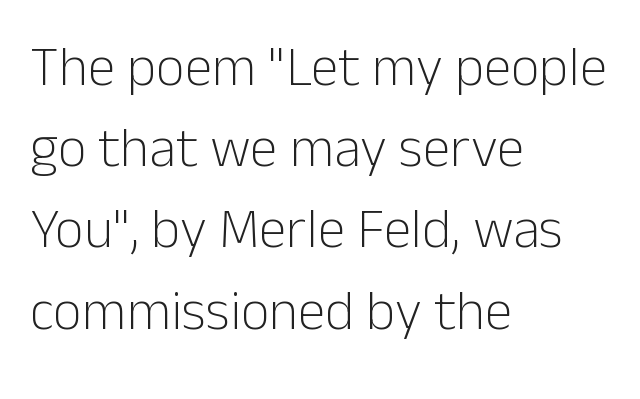
Q: Is the text bold? A: No.
Q: Is the text italic (slanted)? A: No, it is upright.
Q: Is the typeface a serif or a sans-serif typeface? A: Sans-serif.
Q: Is the text underlined? A: No.
Q: How is the paragraph aligned? A: Left-aligned.
Q: Is the spacing between letters normal or unusually wide? A: Normal.
Q: Is the spacing between lines tight, normal or loose? A: Normal.
Q: Width (condensed, normal, or wide)? A: Normal.
Q: Stroke contrast? A: Low.
Q: x-height? A: Medium.
Q: Monospaced? A: No.
